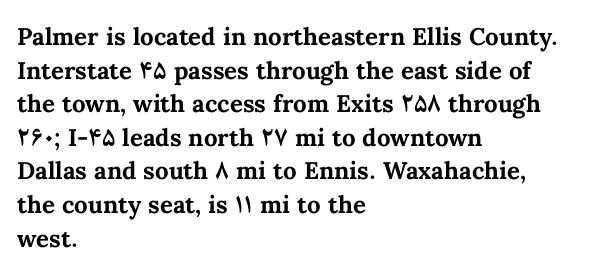
The image shows 24 px bold type, upright; set left-aligned, normal line spacing (1.4x), normal letter spacing, not underlined.
